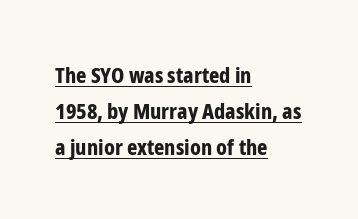
{"italic": "no", "bold": "yes", "underline": "yes", "align": "left", "line_spacing": "normal", "line_spacing_ratio": 1.64, "letter_spacing": "normal", "letter_spacing_em": 0.0, "glyph_px": 22}
